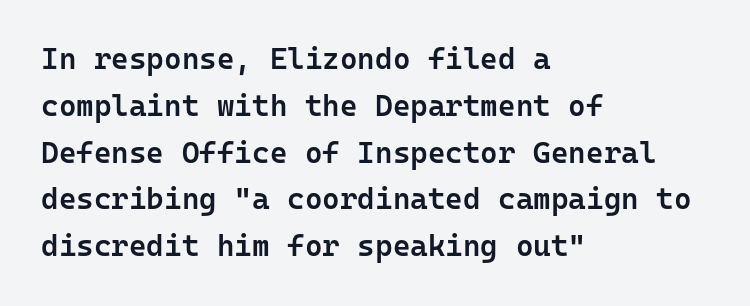
This is sans-serif lettering, the kind often seen on screens and signage. Clear beneath every line of the passage. The typesetter chose a ragged-right arrangement here. Honestly, the letter spacing is just normal — you wouldn't notice it. Summary of weight: moderately heavy, a semibold.
